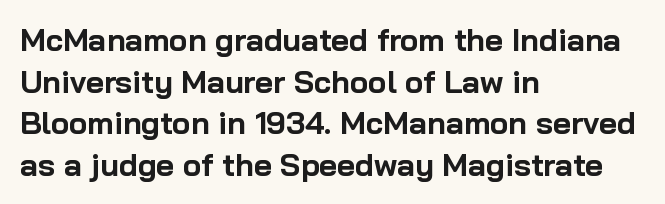
The image shows 31 px bold sans-serif type, upright; set left-aligned, normal line spacing (1.34x), normal letter spacing, not underlined; low stroke contrast and a medium x-height.
